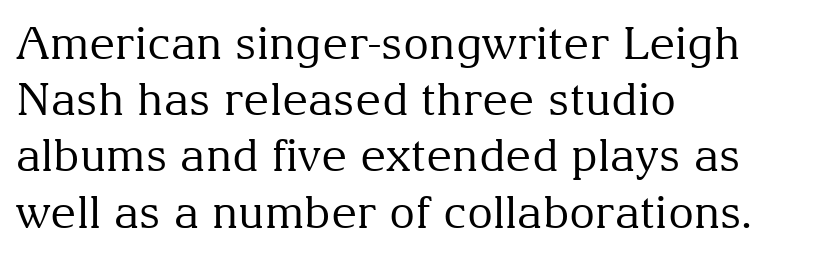
Is this a heavy cut? Hardly; it is regular or lighter. The line-height multiplier appears to be the usual default. Character widths vary here, with narrow letters taking less room than wide ones. The rendering keeps characters at their native spacing.
